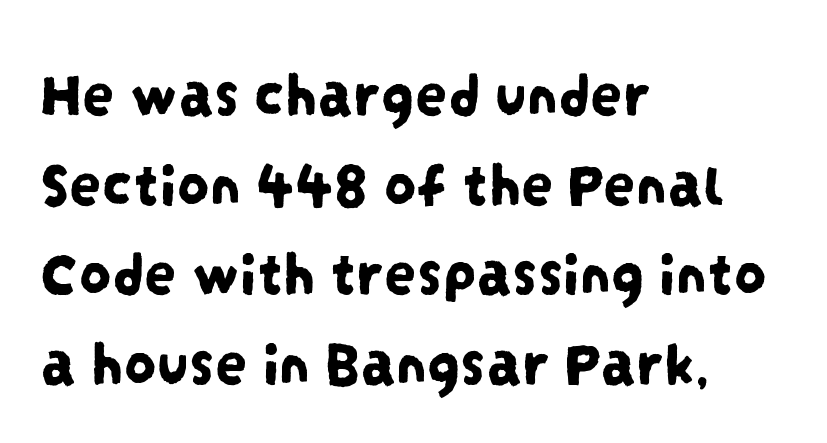
Note the varied advance widths — an 'i' is clearly narrower than an 'm'. In terms of letterspacing, this is plain default setting. In terms of leading, this rendering sits right in the middle. This is sans-serif lettering, the kind often seen on screens and signage.
